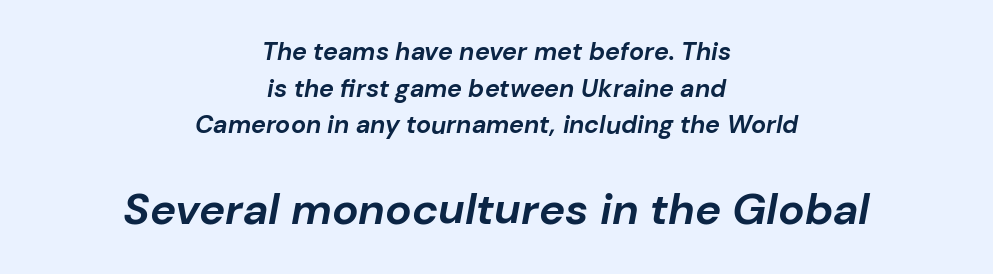
The image shows 44 px bold type, italic (leaning right); set centered, normal line spacing (1.47x), normal letter spacing, not underlined; the second (bottom) block is 1.76x larger; low stroke contrast and a medium x-height.
